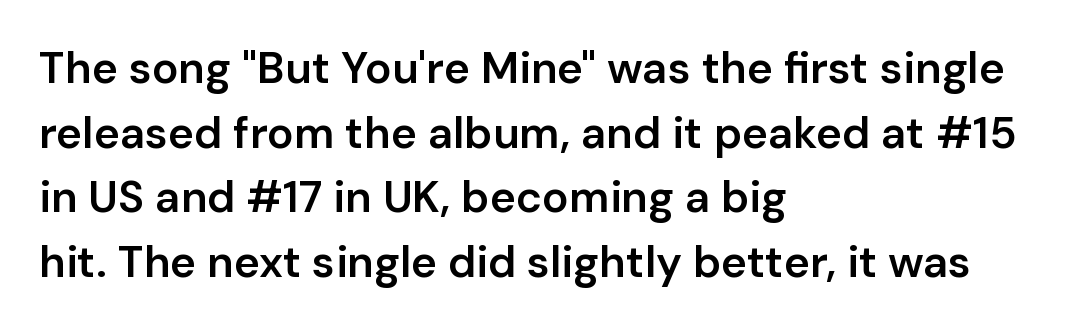
{"serif": "no", "italic": "no", "bold": "semi", "weight": "semibold", "width": "normal", "stroke_contrast": "low", "x_height": "medium", "monospaced": "no", "underline": "no", "align": "left", "line_spacing": "normal", "line_spacing_ratio": 1.47, "letter_spacing": "normal", "letter_spacing_em": 0.0, "glyph_px": 44}
